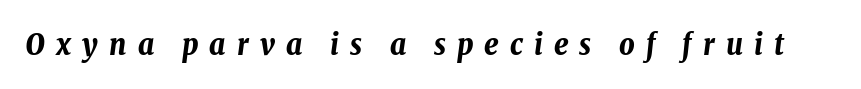
The image shows 30 px bold, condensed type, italic (leaning right); set unusually wide letter spacing (+0.37 em), not underlined; low stroke contrast and a medium x-height.
